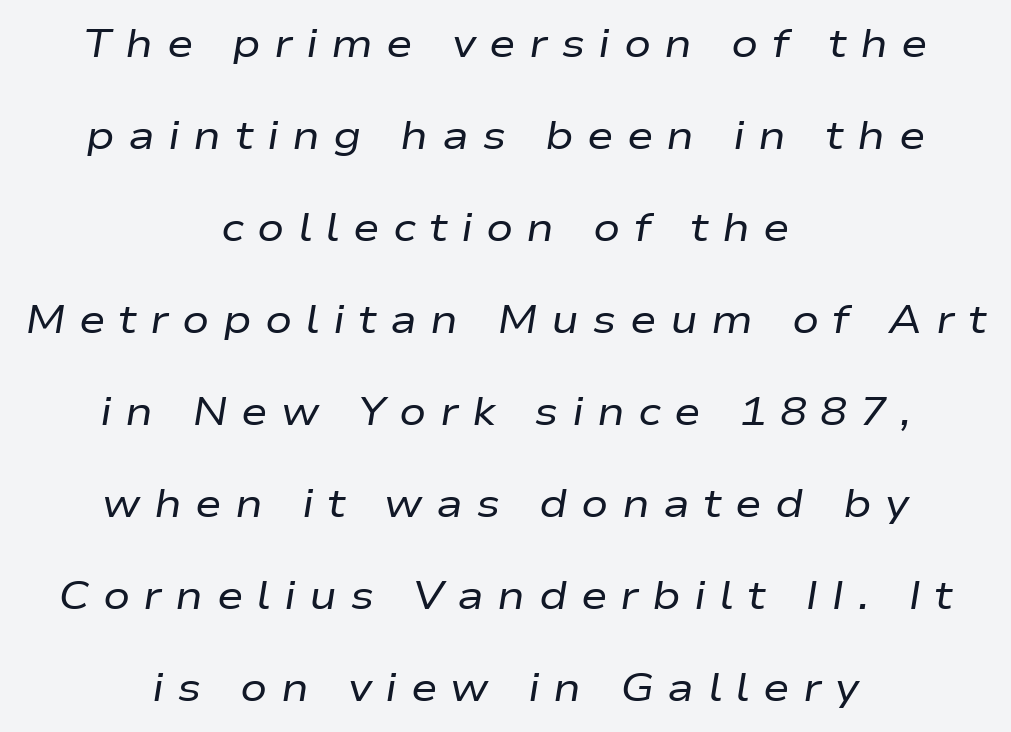
{"italic": "yes", "lean": "right", "slant_degrees": 9, "bold": "no", "weight": "regular", "width": "wide", "stroke_contrast": "low", "x_height": "medium", "monospaced": "no", "underline": "no", "align": "center", "line_spacing": "loose", "line_spacing_ratio": 2.3, "letter_spacing": "wide", "letter_spacing_em": 0.33, "glyph_px": 40}
